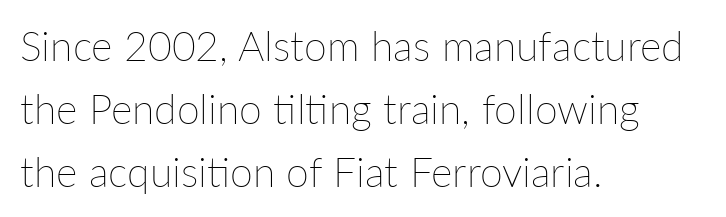
Tracking value appears to be zero — textbook default spacing. Is the block centered? No — it sits flush against the left margin. This is roman type, the default non-slanted kind. No word sits above an underline. Proportional: the letters do not fall into vertical columns.
